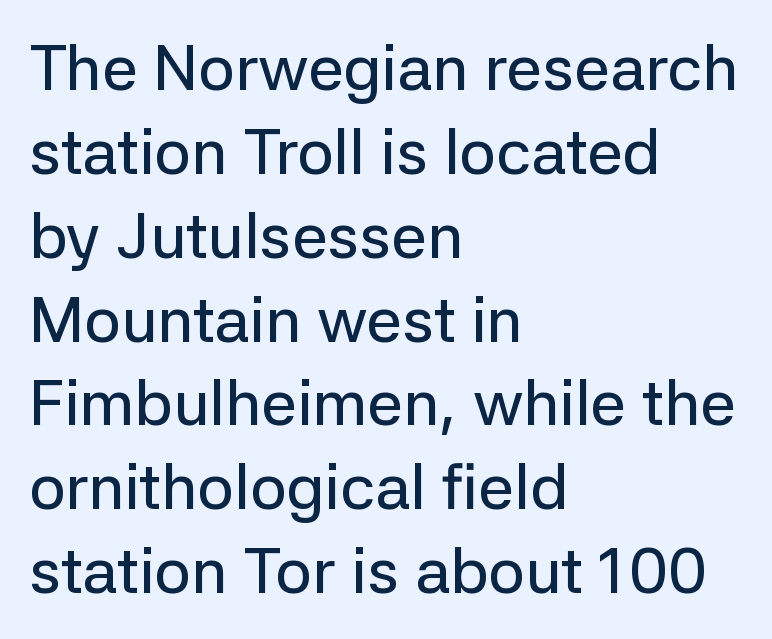
Default kerning and tracking; the words read as compact shapes. These lines are rendered in a variable-pitch font. What's the leading like? Ordinary, nothing unusual. I'd call this a sans setting — the letters go barefoot.
